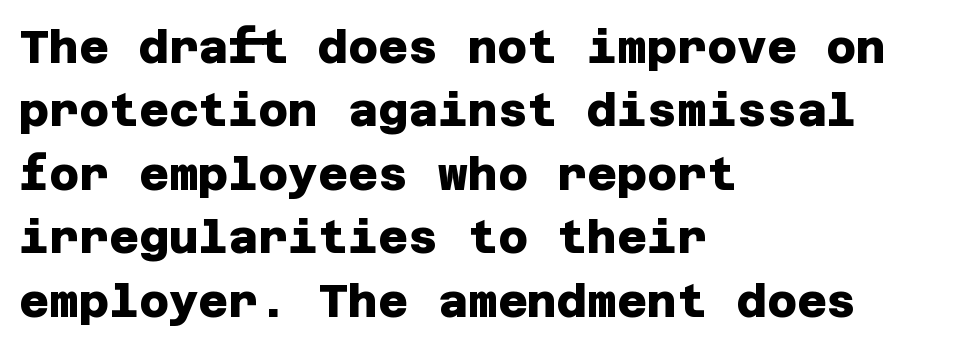
Glance below the letters and you will spot only blank space. The space between consecutive lines is moderate. A typesetter would label this face a sans. What weight is shown? A full bold with thick strokes. Layout note: lines flush left.
